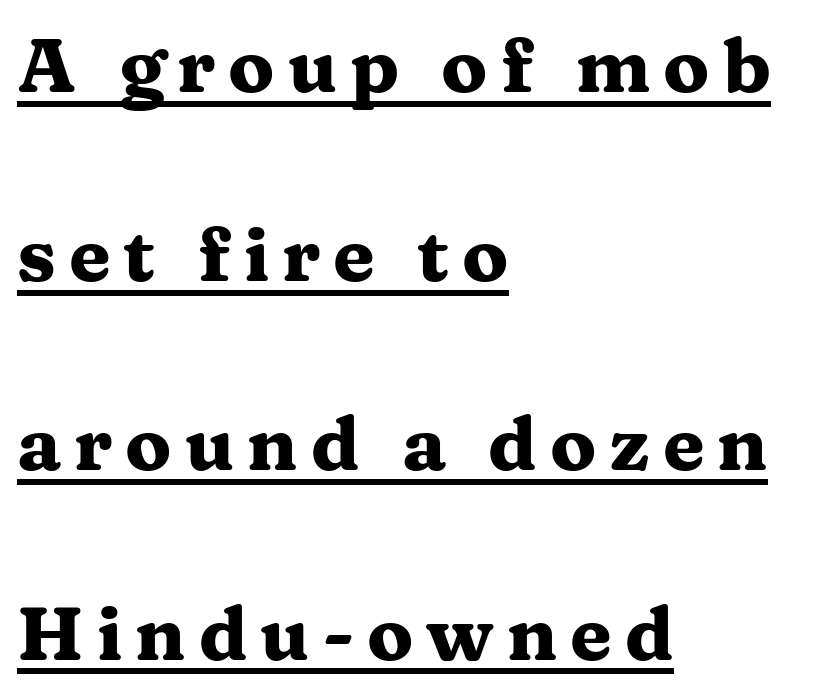
These lines are rendered in a variable-pitch font. The passage shown is emphatically bold. The passage is arranged the way most books set body copy — flush left. Are there feet on the stems? There are — it's a serif.
